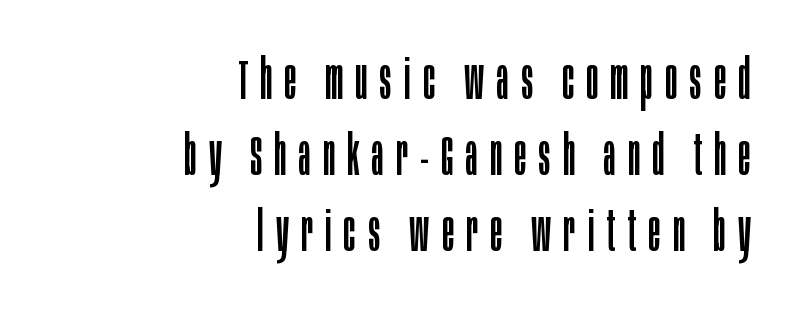
All the whitespace from short lines collects on the left. The rendering uses natural spacing where letterforms have individual widths. The passage shown is not underscored anywhere. The font family rendered here belongs to the sans-serif group. Rendered with straight, roman letterforms.
